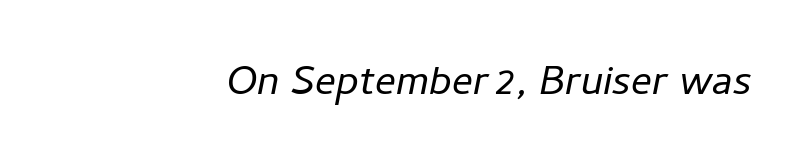
{"italic": "yes", "lean": "right", "slant_degrees": 11, "bold": "no", "weight": "light", "width": "normal", "stroke_contrast": "low", "x_height": "medium", "monospaced": "no", "underline": "no", "align": "right", "letter_spacing": "normal", "letter_spacing_em": 0.0, "glyph_px": 52}
